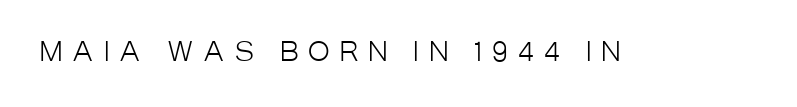
{"italic": "no", "bold": "no", "underline": "no", "letter_spacing": "wide", "letter_spacing_em": 0.39, "glyph_px": 26}
